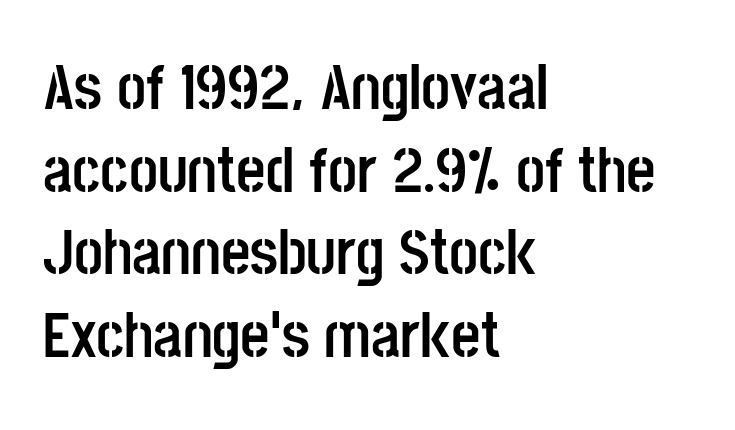
The image shows 64 px semibold, condensed sans-serif type, upright; set left-aligned, normal line spacing (1.29x), normal letter spacing, not underlined; low stroke contrast and a large x-height.
